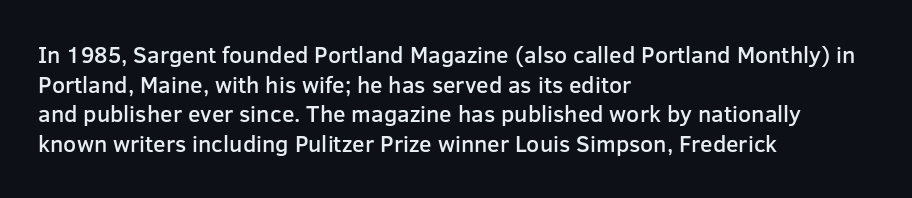
{"italic": "no", "bold": "semi", "underline": "no", "align": "left", "line_spacing": "normal", "line_spacing_ratio": 1.29, "letter_spacing": "normal", "letter_spacing_em": 0.0, "glyph_px": 23}
